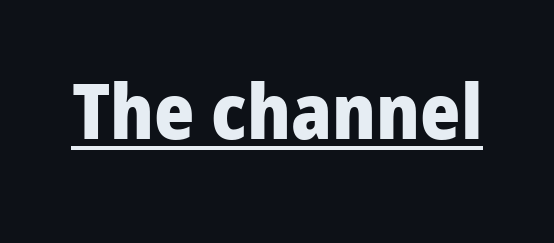
The image shows 77 px heavy sans-serif type, upright; set normal letter spacing, underlined; low stroke contrast and a medium x-height.
